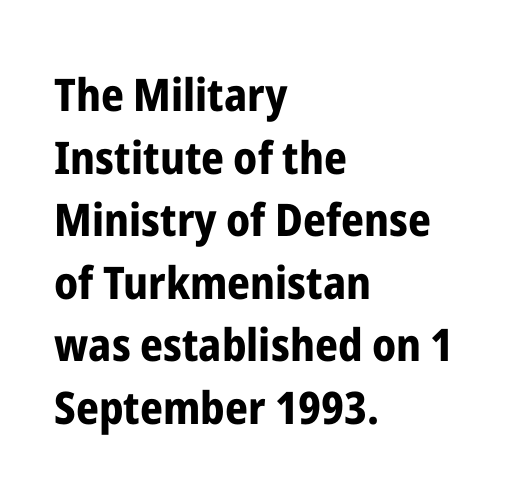
Q: Is the text bold? A: Yes.
Q: Is the text italic (slanted)? A: No, it is upright.
Q: Is the typeface a serif or a sans-serif typeface? A: Sans-serif.
Q: Is the text underlined? A: No.
Q: How is the paragraph aligned? A: Left-aligned.
Q: Is the spacing between letters normal or unusually wide? A: Normal.
Q: Is the spacing between lines tight, normal or loose? A: Normal.
Q: Width (condensed, normal, or wide)? A: Condensed.
Q: Stroke contrast? A: Low.
Q: x-height? A: Medium.
Q: Monospaced? A: No.
